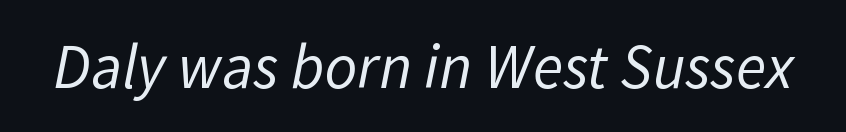
A typesetter would call this proportional, since set widths differ per character. Bold? No — there's no thickening of the strokes. Words appear dense and cohesive because spacing is normal. Anything drawn beneath the words? Only blank space. Grotesque or geometric, the face here clearly has no serifs.
